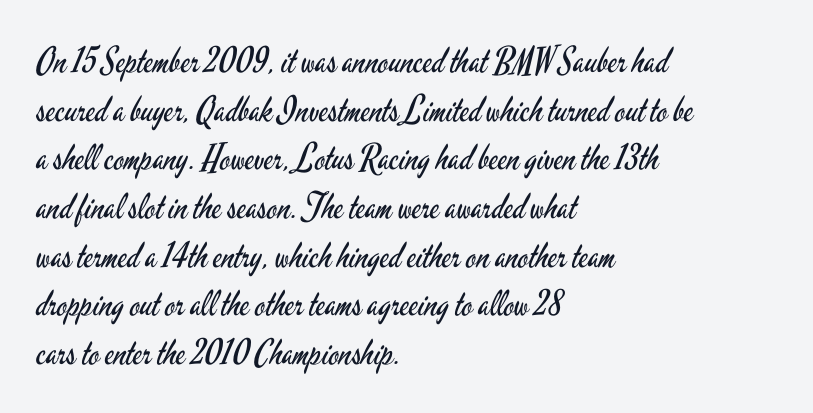
Each letter's strokes conclude bluntly, with no projecting serifs. Do the characters align in a grid? No, the font is proportional. The lines sit at an ordinary, default distance from one another. Observe the ordinary spacing: letters are neighbours, not strangers. The typesetter chose a ragged-right arrangement here.
